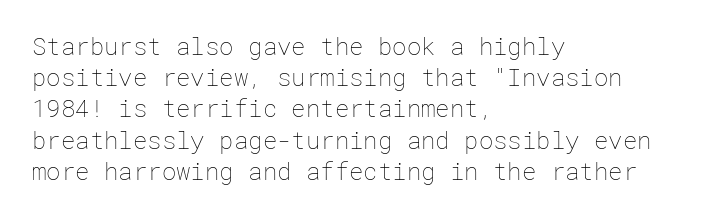
Q: Is the text bold? A: No.
Q: Is the text italic (slanted)? A: No, it is upright.
Q: Is the text underlined? A: No.
Q: How is the paragraph aligned? A: Left-aligned.
Q: Is the spacing between letters normal or unusually wide? A: Normal.
Q: Is the spacing between lines tight, normal or loose? A: Normal.
